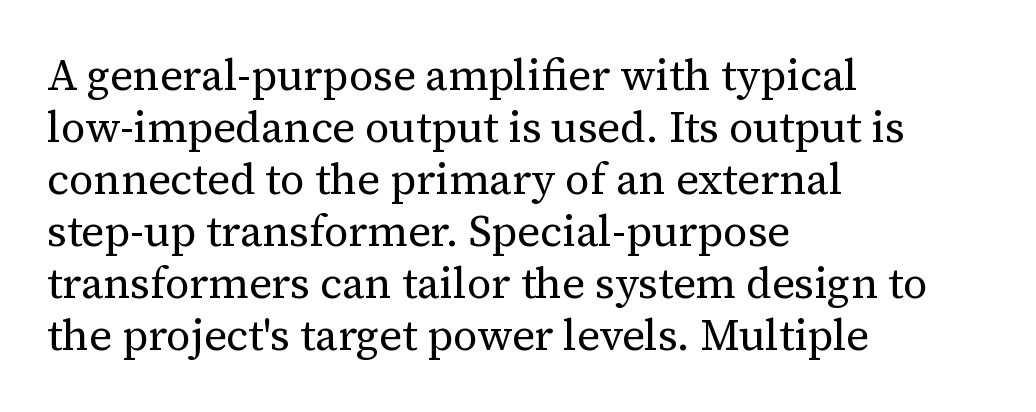
{"serif": "yes", "italic": "no", "bold": "no", "weight": "regular", "width": "normal", "stroke_contrast": "medium", "x_height": "medium", "monospaced": "no", "underline": "no", "align": "left", "line_spacing_ratio": 1.21, "letter_spacing": "normal", "letter_spacing_em": 0.0, "glyph_px": 43}
